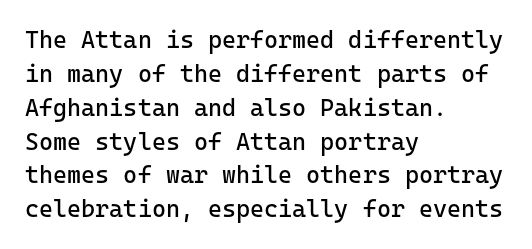
{"italic": "no", "bold": "no", "underline": "no", "align": "left", "line_spacing": "normal", "line_spacing_ratio": 1.41, "letter_spacing": "normal", "letter_spacing_em": 0.0, "glyph_px": 24}
